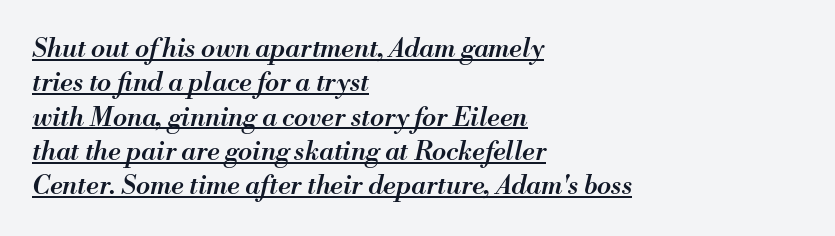
{"italic": "yes", "lean": "right", "slant_degrees": 13, "bold": "semi", "underline": "yes", "align": "left", "line_spacing": "normal", "line_spacing_ratio": 1.32, "letter_spacing": "normal", "letter_spacing_em": 0.0, "glyph_px": 26}
